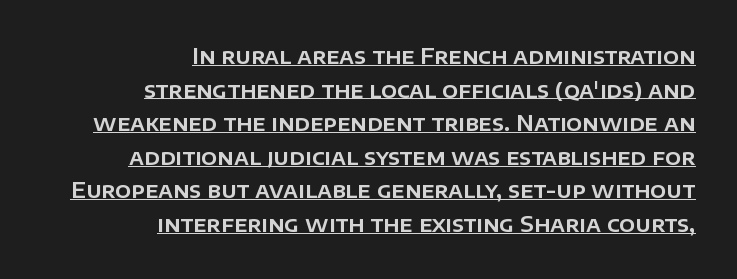
Caption: multi-line text, flush right, ragged left. Notice how descenders clear the ascenders below comfortably — that's standard leading. A typesetter would call this zero additional tracking. The lettering is marked with a stroke running underneath it. These lines were composed using upright roman letters.
